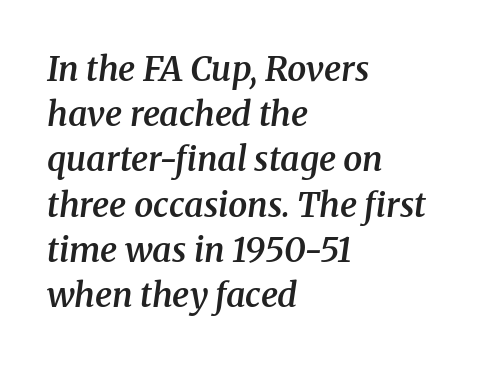
The image shows 34 px semibold serif type, italic (leaning right); set left-aligned, normal line spacing (1.33x), normal letter spacing, not underlined; medium stroke contrast and a medium x-height.
